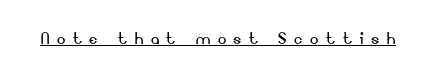
Q: Is the text bold? A: No.
Q: Is the text italic (slanted)? A: No, it is upright.
Q: Is the text underlined? A: Yes.
Q: Is the spacing between letters normal or unusually wide? A: Unusually wide.
